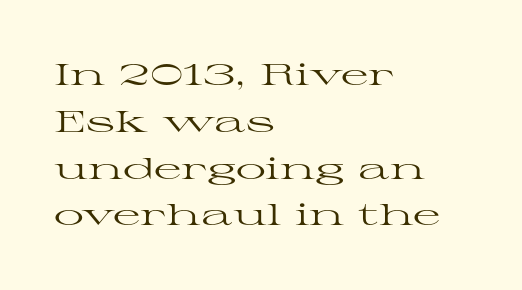
{"serif": "yes", "italic": "no", "bold": "no", "weight": "regular", "width": "wide", "stroke_contrast": "high", "x_height": "medium", "monospaced": "no", "underline": "no", "align": "left", "line_spacing": "normal", "line_spacing_ratio": 1.56, "letter_spacing": "normal", "letter_spacing_em": 0.0, "glyph_px": 30}
